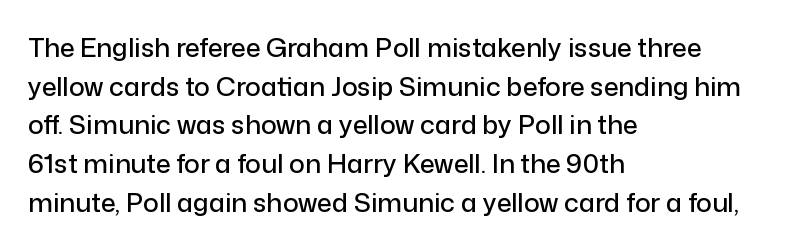
Q: Is the text italic (slanted)? A: No, it is upright.
Q: Is the text underlined? A: No.
Q: How is the paragraph aligned? A: Left-aligned.
Q: Is the spacing between letters normal or unusually wide? A: Normal.
Q: Is the spacing between lines tight, normal or loose? A: Normal.
